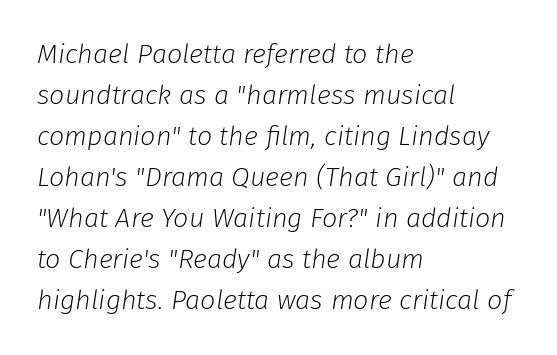
The image shows 27 px text type, italic (leaning right); set left-aligned, normal line spacing (1.52x), normal letter spacing, not underlined.
